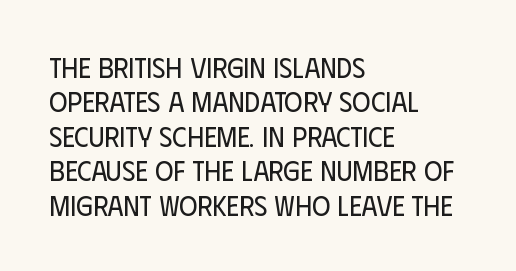
{"serif": "no", "italic": "no", "bold": "no", "weight": "regular", "width": "condensed", "stroke_contrast": "low", "x_height": "large", "monospaced": "no", "underline": "no", "align": "left", "line_spacing_ratio": 1.23, "letter_spacing": "normal", "letter_spacing_em": 0.0, "glyph_px": 28}
